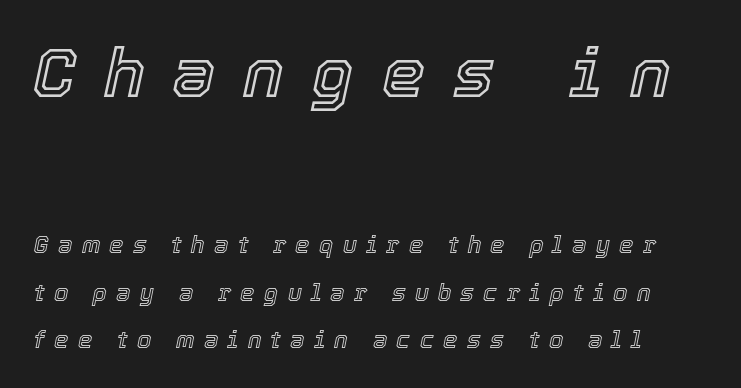
Look at the glyph heights: the upper group is clearly the bigger setting. The space between consecutive lines is lavish. Here the designer chose a conventional face with non-uniform glyph widths. Compared with typical body copy, the letter spacing here is much looser.
